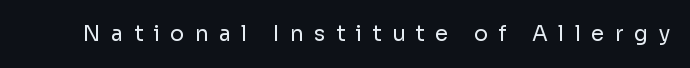
{"italic": "no", "bold": "no", "underline": "no", "letter_spacing": "wide", "letter_spacing_em": 0.5, "glyph_px": 21}
